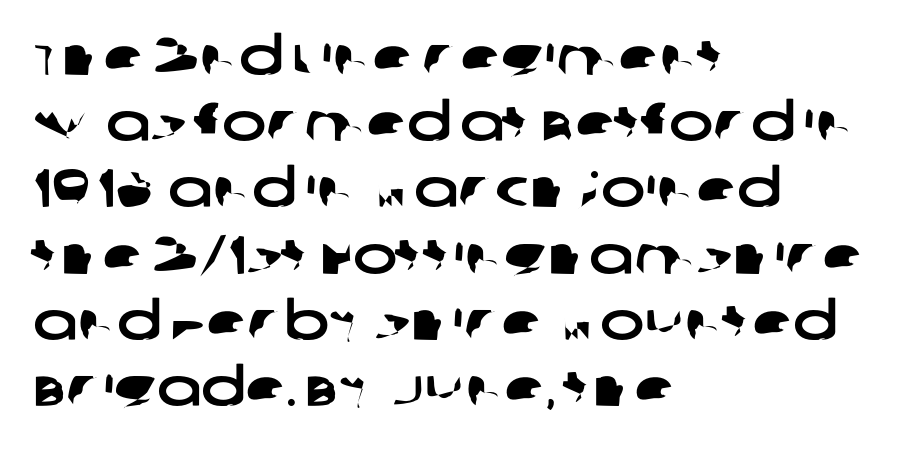
The image shows 53 px wide sans-serif type; set left-aligned, normal line spacing (1.25x), normal letter spacing, not underlined; low stroke contrast and a large x-height.
